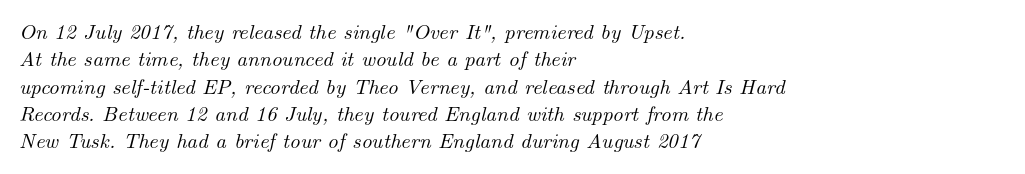
This rendering leaves character spacing at its baseline value. The zone under the glyphs is completely vacant. The text carries the slant typical of an italic or oblique font. Line beginnings align vertically; line endings do not. Line spacing here is normal.
